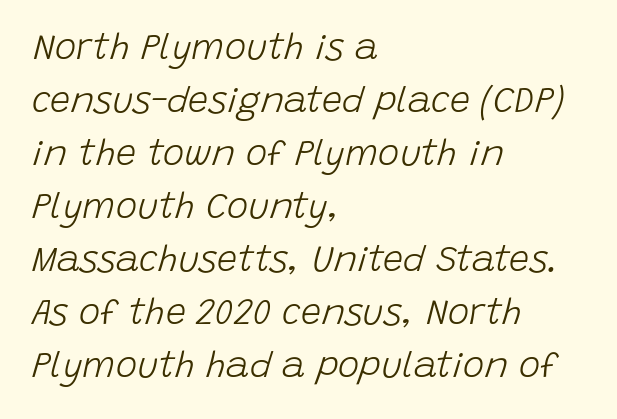
The image shows 36 px light type, italic (leaning right); set left-aligned, normal line spacing (1.47x), normal letter spacing, not underlined; low stroke contrast and a large x-height.
